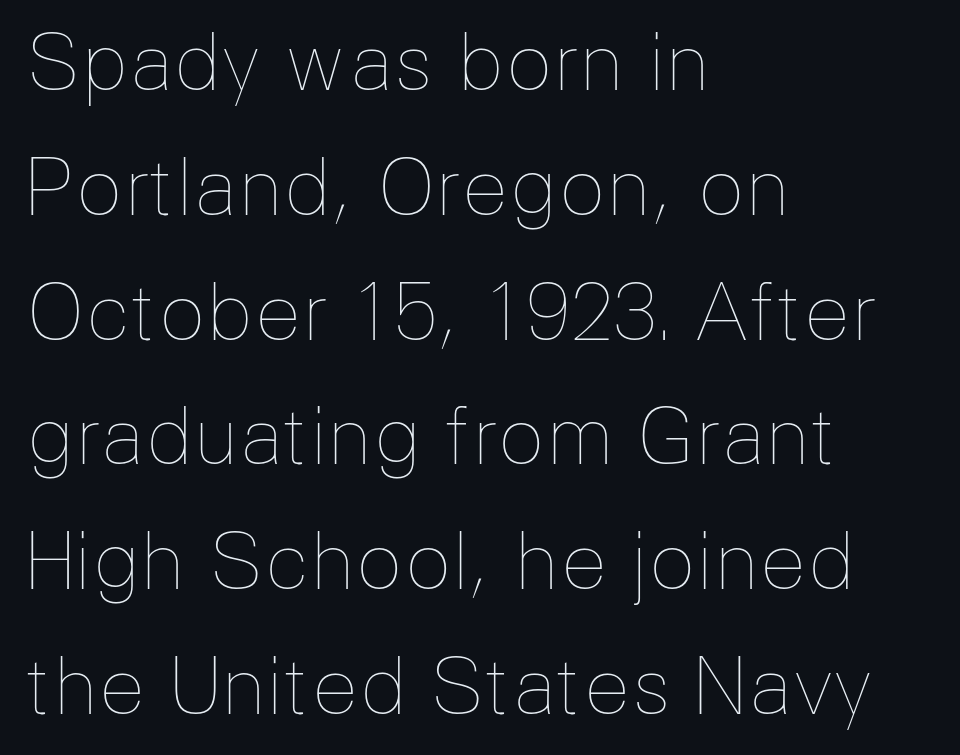
Is there much room between lines? A standard amount, neither cramped nor airy. This is roman type, the default non-slanted kind. Students, note that the glyphs here touch the page at normal intervals. The rendering anchors every line to the left-hand side.
